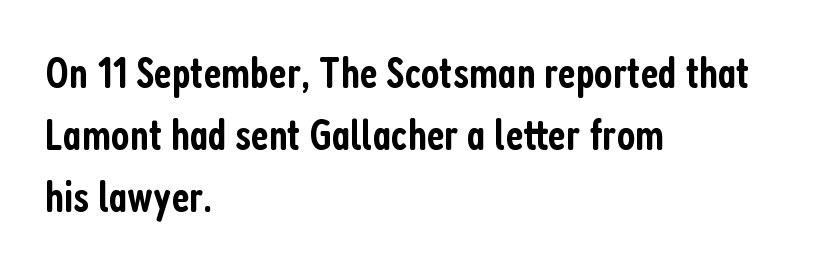
The image shows 44 px semibold, condensed sans-serif type, upright; set left-aligned, normal line spacing (1.41x), normal letter spacing, not underlined; low stroke contrast and a medium x-height.
